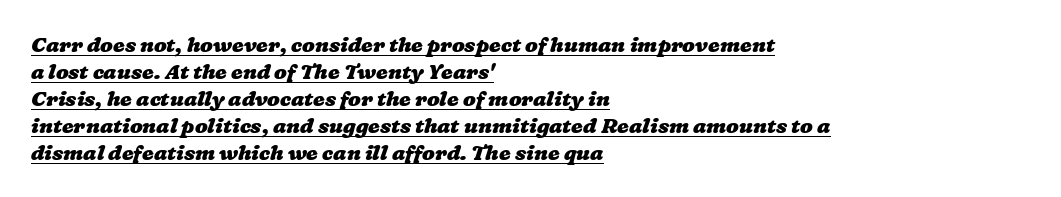
Q: Is the text bold? A: Yes.
Q: Is the text underlined? A: Yes.
Q: How is the paragraph aligned? A: Left-aligned.
Q: Is the spacing between letters normal or unusually wide? A: Normal.
Q: Is the spacing between lines tight, normal or loose? A: Normal.
